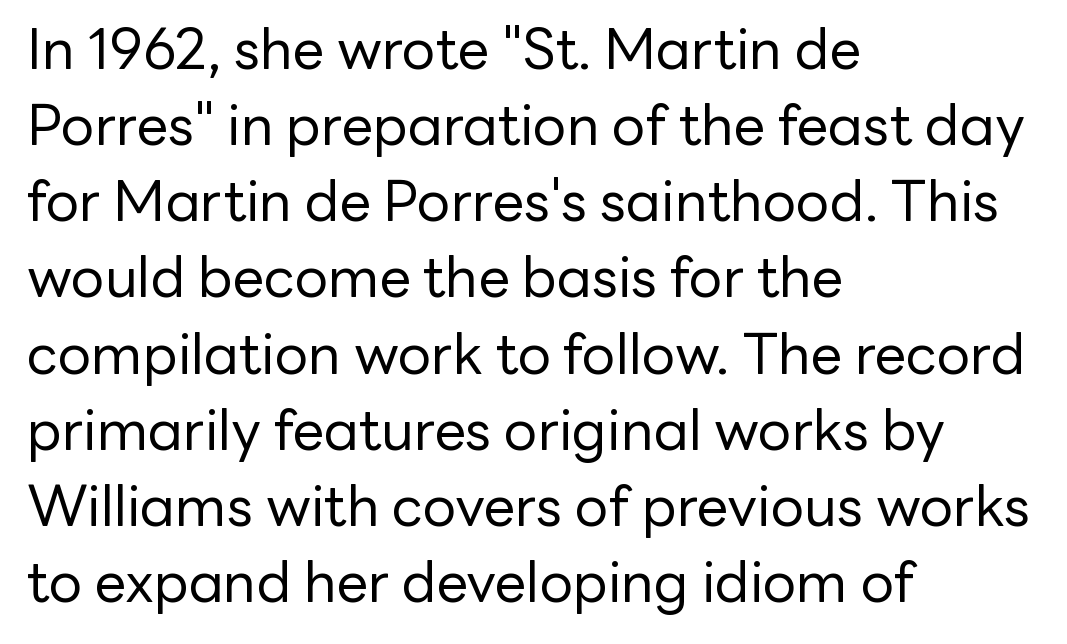
Q: Is the text bold? A: No.
Q: Is the text italic (slanted)? A: No, it is upright.
Q: Is the typeface a serif or a sans-serif typeface? A: Sans-serif.
Q: Is the text underlined? A: No.
Q: How is the paragraph aligned? A: Left-aligned.
Q: Is the spacing between letters normal or unusually wide? A: Normal.
Q: Is the spacing between lines tight, normal or loose? A: Normal.
Q: Width (condensed, normal, or wide)? A: Normal.
Q: Stroke contrast? A: Low.
Q: x-height? A: Medium.
Q: Monospaced? A: No.
